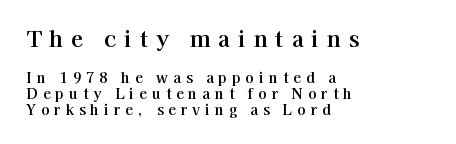
The image shows 22 px text type, upright; set left-aligned, tight line spacing (1.14x), unusually wide letter spacing (+0.36 em), not underlined; the first (top) block is 1.57x larger.
